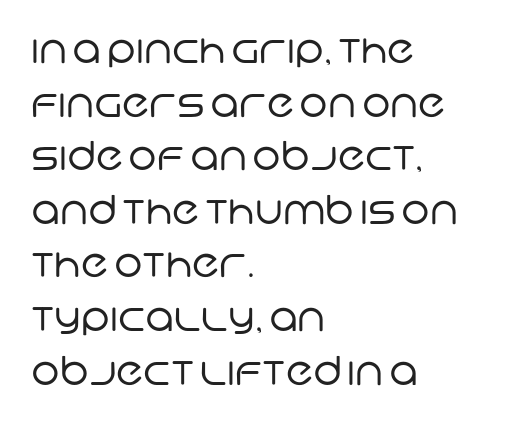
The image shows 40 px regular-weight sans-serif type; set left-aligned, normal line spacing (1.34x), normal letter spacing, not underlined; low stroke contrast and a large x-height.
